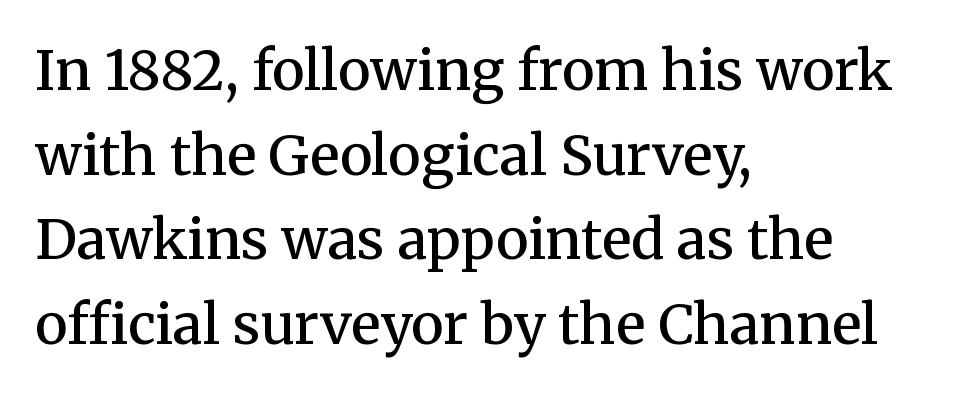
Q: Is the text bold? A: Semi-bold.
Q: Is the text italic (slanted)? A: No, it is upright.
Q: Is the typeface a serif or a sans-serif typeface? A: Serif.
Q: Is the text underlined? A: No.
Q: How is the paragraph aligned? A: Left-aligned.
Q: Is the spacing between letters normal or unusually wide? A: Normal.
Q: Is the spacing between lines tight, normal or loose? A: Normal.
Q: Width (condensed, normal, or wide)? A: Normal.
Q: Stroke contrast? A: Medium.
Q: x-height? A: Medium.
Q: Monospaced? A: No.
